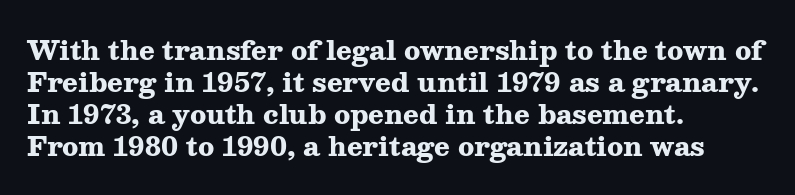
Alignment: flush left. A clean baseline with only descenders dipping below it. Vertical strokes here are truly vertical. Every letter is thick-stroked: bold, no question. A typesetter would call this zero additional tracking.
